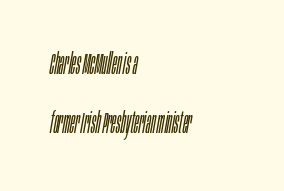
The image shows 29 px light, condensed type, italic (leaning right); set left-aligned, loose line spacing (2.04x), normal letter spacing, not underlined; low stroke contrast and a large x-height.
